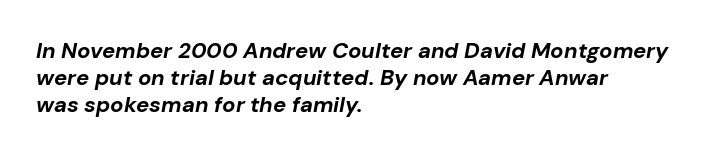
{"italic": "yes", "lean": "right", "slant_degrees": 10, "bold": "yes", "underline": "no", "align": "left", "line_spacing_ratio": 1.23, "letter_spacing": "normal", "letter_spacing_em": 0.0, "glyph_px": 22}
